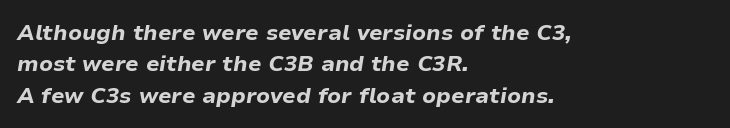
The image shows 22 px bold type, italic (leaning right); set left-aligned, normal line spacing (1.43x), normal letter spacing, not underlined.
